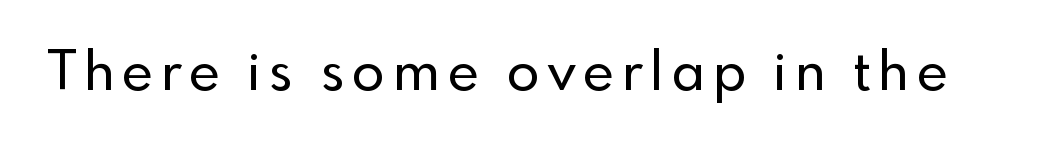
Type without underlining. Nope, not italic — everything's standing straight. The letters advance in unequal steps, a hallmark of proportional type. Unlike a traditional serif, this face leaves its strokes unadorned.
